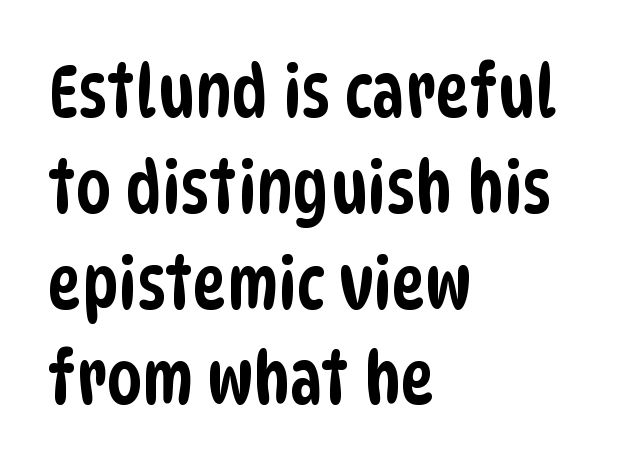
Note the varied advance widths — an 'i' is clearly narrower than an 'm'. The type family on display is of the sans-serif kind. Horizontal bands of white between lines are of average thickness. No extra tracking has been applied to these lines. Descender tails drop into unmarked territory.
